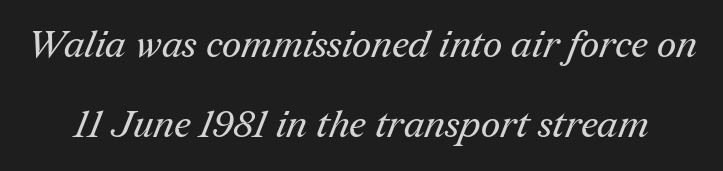
The image shows 38 px regular-weight serif type; set loose line spacing (2.1x), normal letter spacing, not underlined; medium stroke contrast and a medium x-height.
